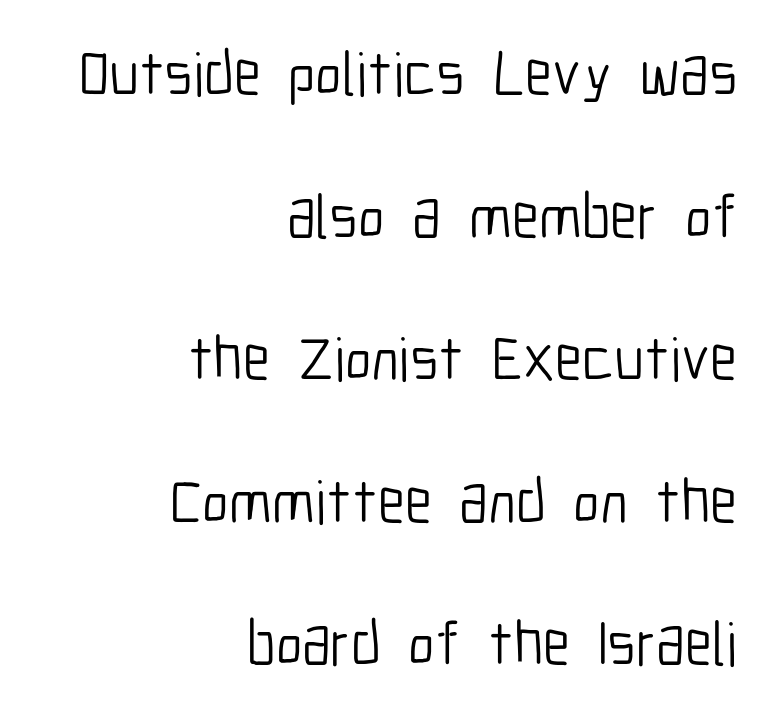
Q: Is the text bold? A: No.
Q: Is the text italic (slanted)? A: No, it is upright.
Q: Is the typeface a serif or a sans-serif typeface? A: Sans-serif.
Q: Is the text underlined? A: No.
Q: How is the paragraph aligned? A: Right-aligned.
Q: Is the spacing between letters normal or unusually wide? A: Normal.
Q: Is the spacing between lines tight, normal or loose? A: Loose.
Q: Width (condensed, normal, or wide)? A: Condensed.
Q: Stroke contrast? A: Low.
Q: x-height? A: Medium.
Q: Monospaced? A: No.
